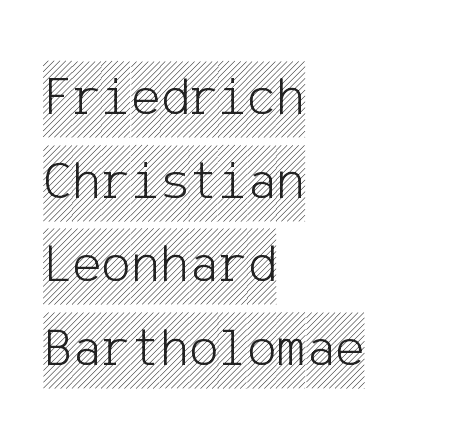
These lines sit exactly where default settings would place them. Look at the tracking — it's just the regular setting, nothing added. The space beneath each line is pristine and unruled. Posture: vertical.
